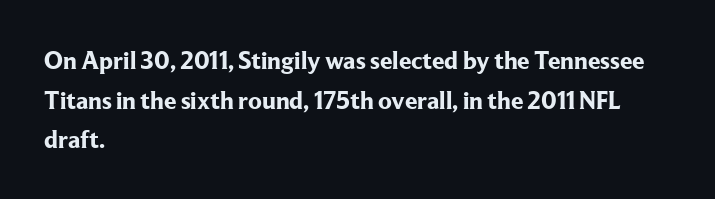
{"italic": "no", "bold": "yes", "underline": "no", "align": "left", "line_spacing": "normal", "line_spacing_ratio": 1.59, "letter_spacing": "normal", "letter_spacing_em": 0.0, "glyph_px": 25}
